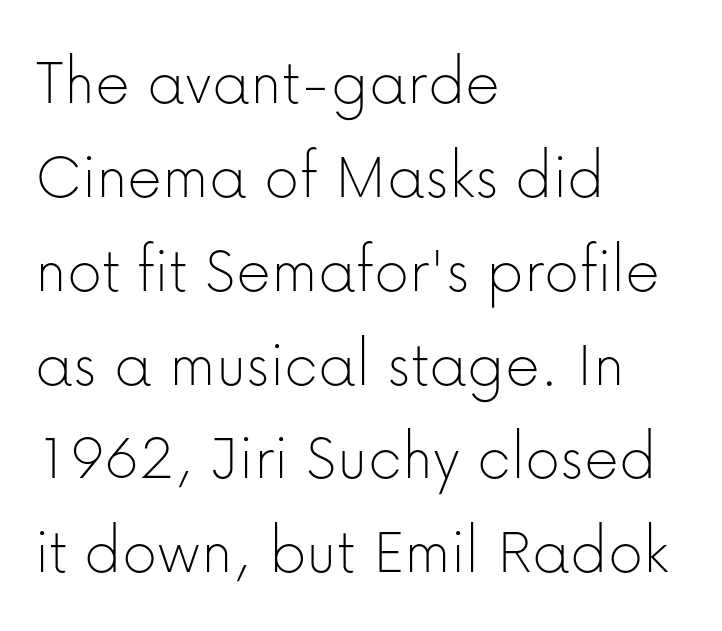
Q: Is the text bold? A: No.
Q: Is the text italic (slanted)? A: No, it is upright.
Q: Is the typeface a serif or a sans-serif typeface? A: Sans-serif.
Q: Is the text underlined? A: No.
Q: How is the paragraph aligned? A: Left-aligned.
Q: Is the spacing between letters normal or unusually wide? A: Normal.
Q: Is the spacing between lines tight, normal or loose? A: Normal.
Q: Width (condensed, normal, or wide)? A: Normal.
Q: Stroke contrast? A: Low.
Q: x-height? A: Medium.
Q: Monospaced? A: No.
